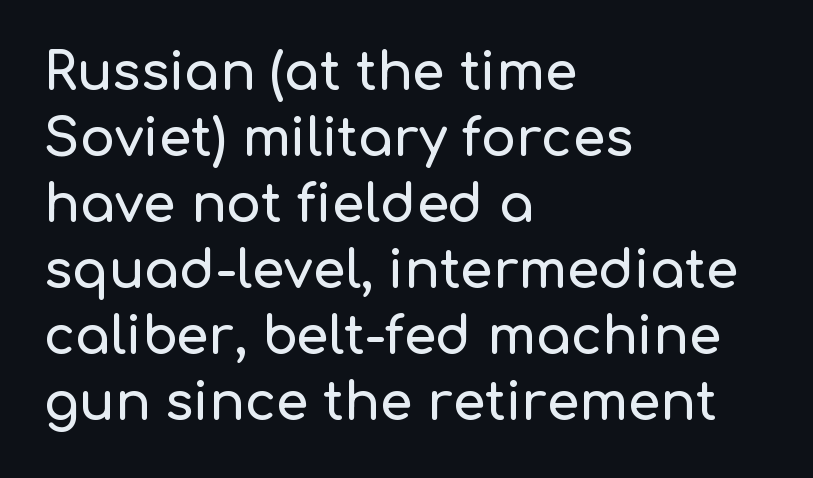
A typesetter would call this proportional, since set widths differ per character. Interline gaps are of average width in this sample. The characters display no serif detailing; their extremities are plain. The face used here is rendered with its standard letterfit.
